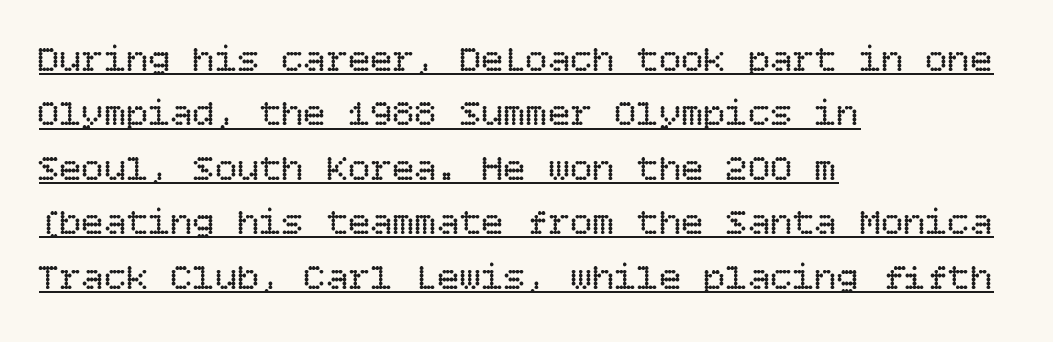
These lines sit exactly where default settings would place them. The passage shown is not bold in any degree. Alignment: flush left. Caption: lettering with a line underneath. The type is set solid horizontally, with unmodified tracking.
